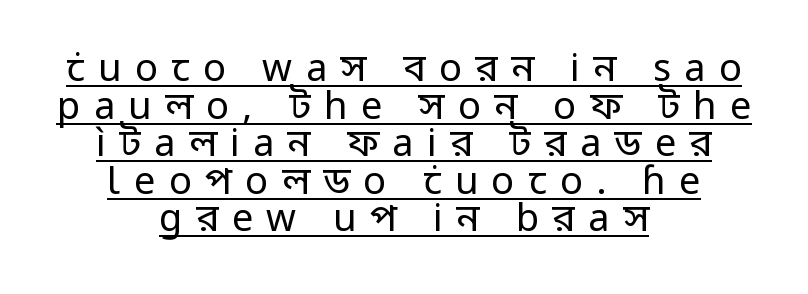
The text was rendered using a sans face with plain stroke endings. When letters stand straight like this, we call the style roman or upright. The tracking jumps out immediately: characters are airy and widely separated. Honestly, the rows look squashed on top of each other. This sample carries an underscore along the baseline area.
